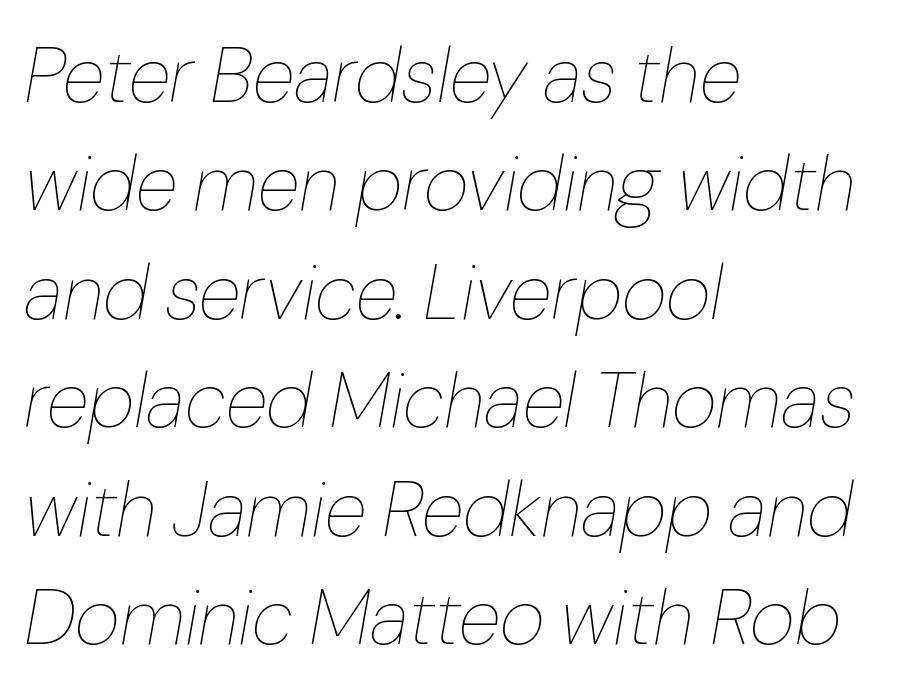
The image shows 78 px thin type, italic (leaning right); set left-aligned, normal line spacing (1.39x), normal letter spacing, not underlined; low stroke contrast and a medium x-height.
